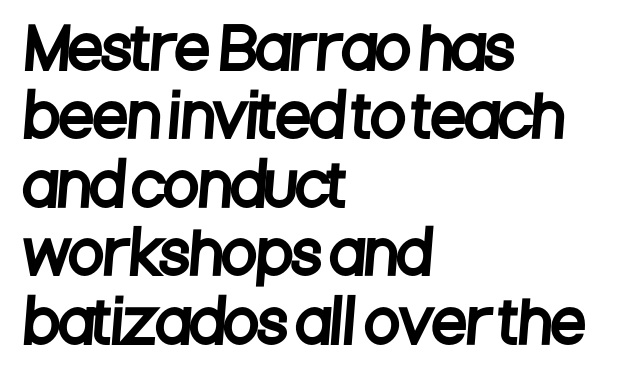
Each row of text sits above clean, open space. Compared with a centered layout, this one pins lines to the left instead. This sample uses plain, unmodified letter spacing. Note: no serifs on the glyphs. The letters advance in unequal steps, a hallmark of proportional type.
